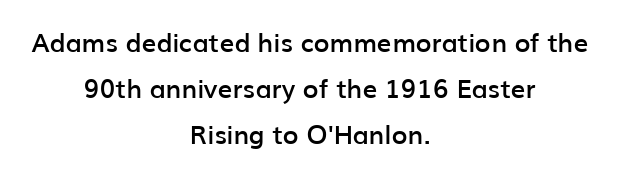
{"italic": "no", "bold": "semi", "underline": "no", "align": "center", "line_spacing_ratio": 1.77, "letter_spacing": "normal", "letter_spacing_em": 0.0, "glyph_px": 26}
